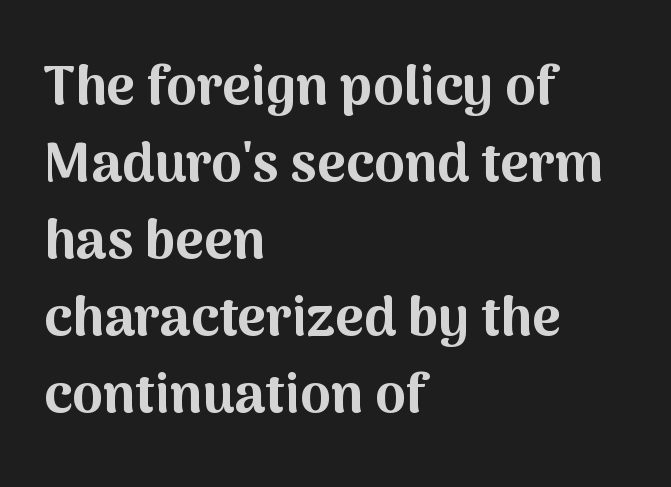
The image shows 55 px bold sans-serif type, upright; set left-aligned, normal line spacing (1.4x), normal letter spacing, not underlined; medium stroke contrast and a medium x-height.
